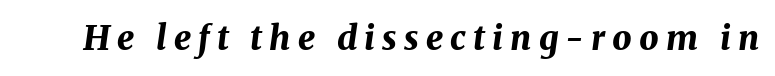
Q: Is the text bold? A: Yes.
Q: Is the text italic (slanted)? A: Yes, it leans right by about 8 degrees.
Q: Is the text underlined? A: No.
Q: Is the spacing between letters normal or unusually wide? A: Unusually wide.
Q: Width (condensed, normal, or wide)? A: Normal.
Q: Stroke contrast? A: Medium.
Q: x-height? A: Medium.
Q: Monospaced? A: No.
